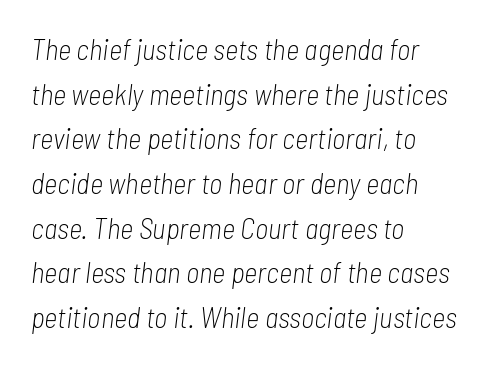
{"italic": "yes", "lean": "right", "slant_degrees": 7, "bold": "no", "weight": "light", "width": "condensed", "stroke_contrast": "low", "x_height": "medium", "monospaced": "no", "underline": "no", "align": "left", "line_spacing": "normal", "line_spacing_ratio": 1.54, "letter_spacing": "normal", "letter_spacing_em": 0.0, "glyph_px": 29}
